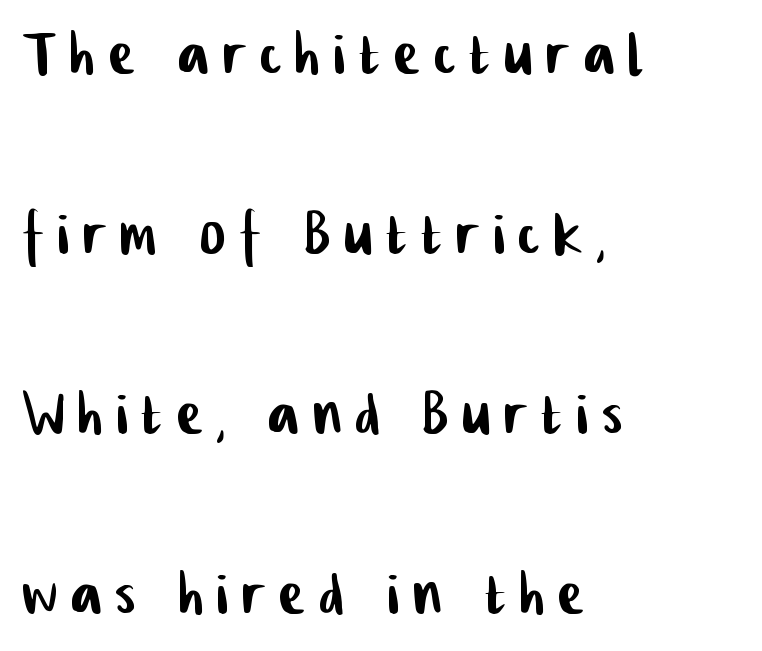
{"serif": "no", "width": "condensed", "stroke_contrast": "low", "x_height": "medium", "monospaced": "no", "underline": "no", "align": "left", "line_spacing": "loose", "line_spacing_ratio": 2.37, "glyph_px": 76}
